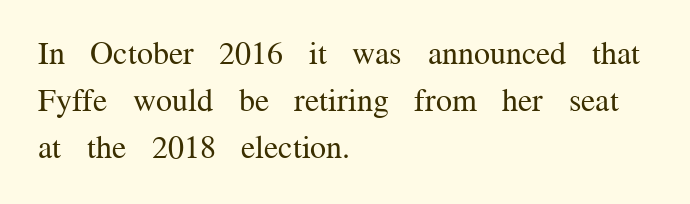
{"serif": "yes", "italic": "no", "bold": "no", "weight": "regular", "width": "normal", "stroke_contrast": "medium", "x_height": "medium", "monospaced": "no", "underline": "no", "align": "left", "line_spacing": "normal", "line_spacing_ratio": 1.47, "letter_spacing": "normal", "letter_spacing_em": 0.0, "glyph_px": 32}
